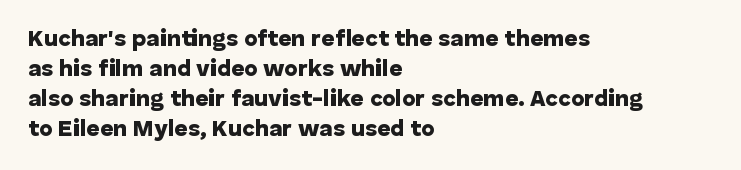
{"italic": "no", "bold": "yes", "underline": "no", "align": "left", "line_spacing": "normal", "line_spacing_ratio": 1.3, "letter_spacing": "normal", "letter_spacing_em": 0.0, "glyph_px": 23}
